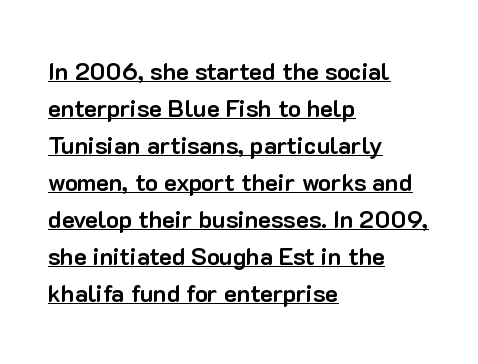
The image shows 24 px bold type, upright; set left-aligned, normal line spacing (1.54x), normal letter spacing, underlined.
